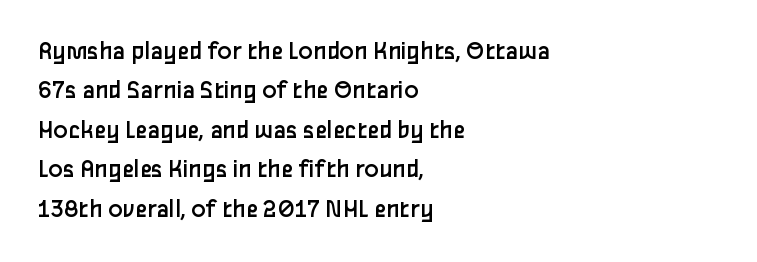
Q: Is the text bold? A: No.
Q: Is the text italic (slanted)? A: No, it is upright.
Q: Is the text underlined? A: No.
Q: How is the paragraph aligned? A: Left-aligned.
Q: Is the spacing between letters normal or unusually wide? A: Normal.
Q: Is the spacing between lines tight, normal or loose? A: Normal.
